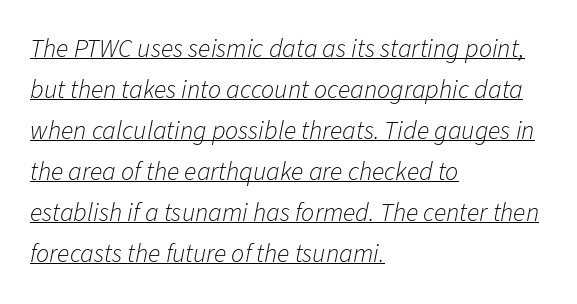
{"italic": "yes", "lean": "right", "slant_degrees": 11, "bold": "no", "underline": "yes", "align": "left", "line_spacing": "normal", "line_spacing_ratio": 1.58, "letter_spacing": "normal", "letter_spacing_em": 0.0, "glyph_px": 26}
